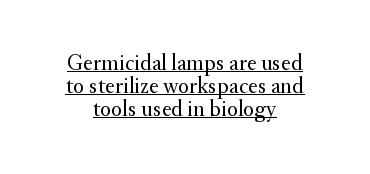
{"italic": "no", "bold": "no", "underline": "yes", "align": "center", "line_spacing": "tight", "line_spacing_ratio": 0.99, "letter_spacing": "normal", "letter_spacing_em": 0.0, "glyph_px": 23}
